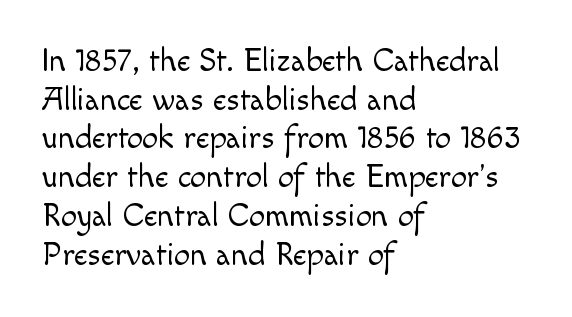
The image shows 32 px light sans-serif type, upright; set left-aligned, line spacing 1.21x, normal letter spacing, not underlined; a small x-height.
